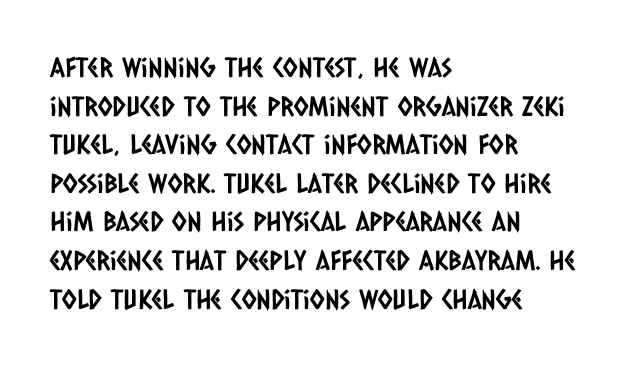
Q: Is the text underlined? A: No.
Q: How is the paragraph aligned? A: Left-aligned.
Q: Is the spacing between letters normal or unusually wide? A: Normal.
Q: Is the spacing between lines tight, normal or loose? A: Normal.
